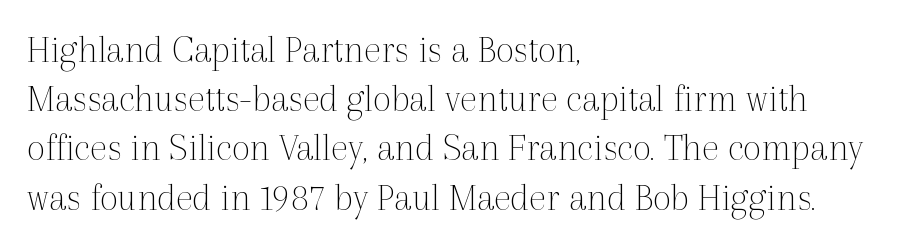
Q: Is the text bold? A: No.
Q: Is the text italic (slanted)? A: No, it is upright.
Q: Is the typeface a serif or a sans-serif typeface? A: Serif.
Q: Is the text underlined? A: No.
Q: How is the paragraph aligned? A: Left-aligned.
Q: Is the spacing between letters normal or unusually wide? A: Normal.
Q: Width (condensed, normal, or wide)? A: Normal.
Q: x-height? A: Medium.
Q: Monospaced? A: No.
